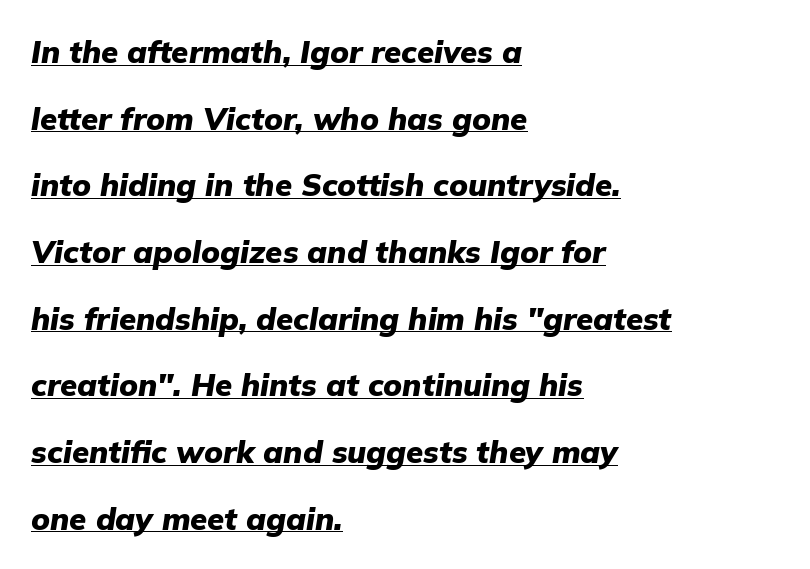
The image shows 31 px heavy type, italic (leaning right); set left-aligned, loose line spacing (2.15x), normal letter spacing, underlined; low stroke contrast and a medium x-height.
